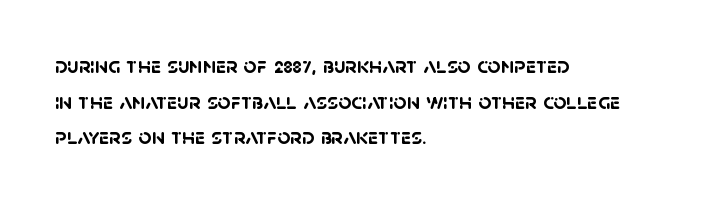
The lines are quadded left. How would I describe the line gaps? Plain and ordinary. The passage shown has conventional tracking throughout. Heft: maximum for text — a bold. The gap between lines stays unmarked.
